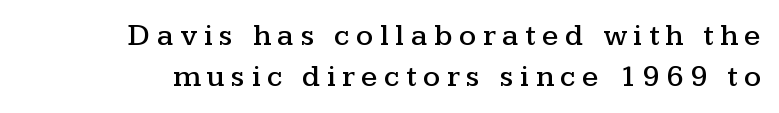
The rows are spaced the way most documents space them. In terms of letterform style, serifs are clearly present. Each word looks stretched out because of the extra space between its letters. Unmarked baselines from the first word to the last. Note the varied advance widths — an 'i' is clearly narrower than an 'm'.
